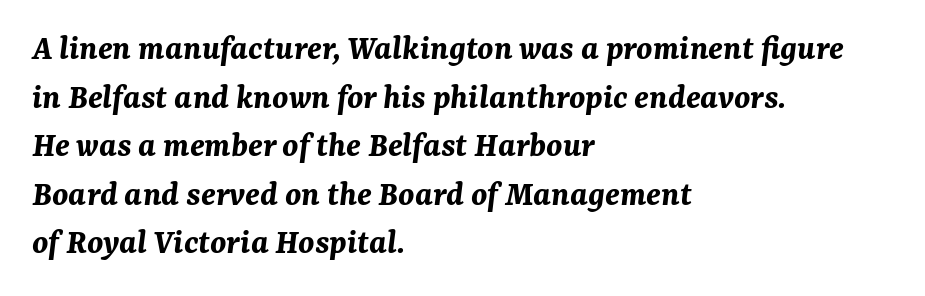
The text carries the slant typical of an italic or oblique font. Compared with typical paragraphs, the rows here are spaced about the same. Clear beneath every line of the passage. Is this a fixed-width face? No — the glyphs have proportional, varying widths.
